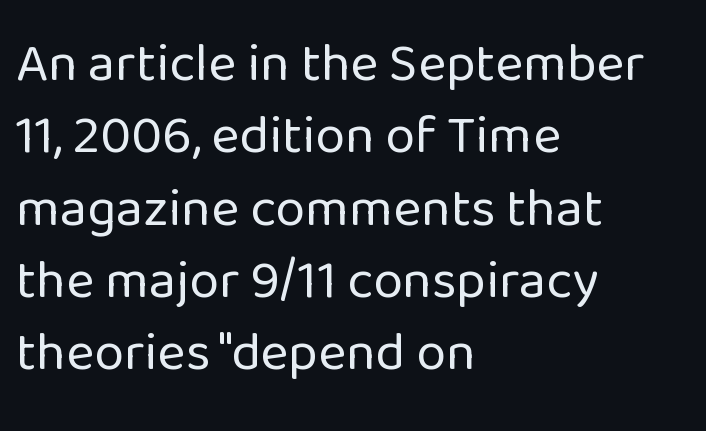
Is this a fixed-width face? No — the glyphs have proportional, varying widths. Note: no serifs on the glyphs. The designer left line spacing at the default. The paragraph has a hard left edge and a soft right edge.
